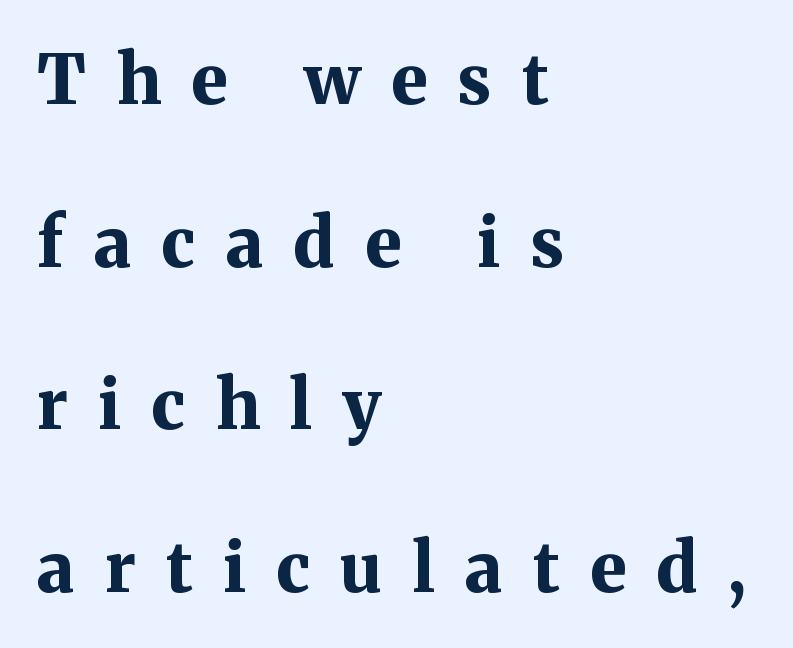
Q: Is the text bold? A: Yes.
Q: Is the text italic (slanted)? A: No, it is upright.
Q: Is the typeface a serif or a sans-serif typeface? A: Serif.
Q: Is the text underlined? A: No.
Q: How is the paragraph aligned? A: Left-aligned.
Q: Is the spacing between letters normal or unusually wide? A: Unusually wide.
Q: Is the spacing between lines tight, normal or loose? A: Loose.
Q: Width (condensed, normal, or wide)? A: Normal.
Q: Stroke contrast? A: Medium.
Q: x-height? A: Medium.
Q: Monospaced? A: No.
